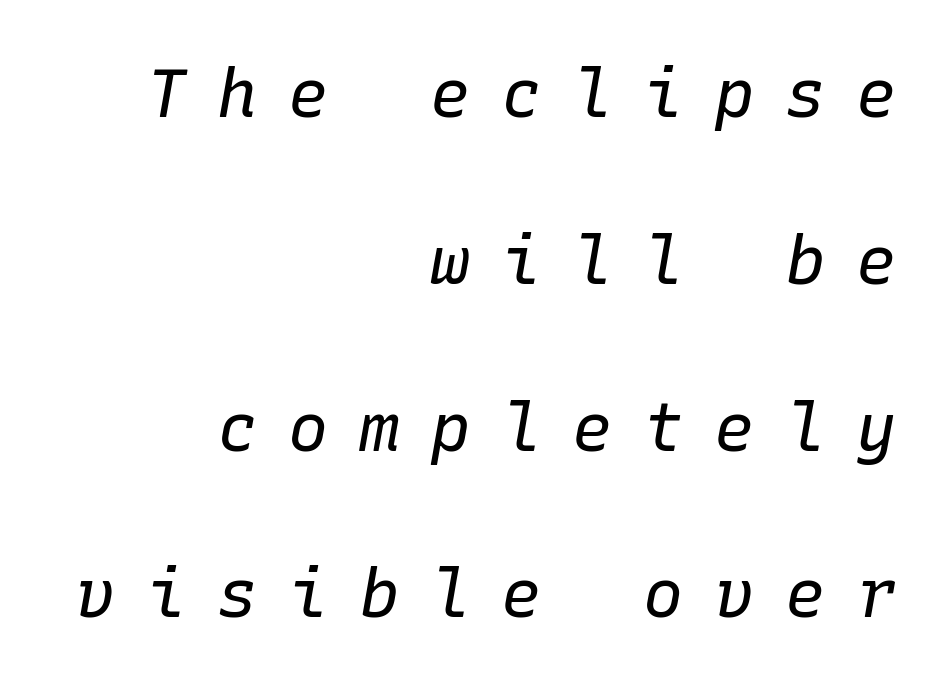
Q: Is the text bold? A: No.
Q: Is the text italic (slanted)? A: Yes, it leans right by about 10 degrees.
Q: Is the text underlined? A: No.
Q: How is the paragraph aligned? A: Right-aligned.
Q: Is the spacing between letters normal or unusually wide? A: Unusually wide.
Q: Is the spacing between lines tight, normal or loose? A: Loose.
Q: Width (condensed, normal, or wide)? A: Normal.
Q: Stroke contrast? A: Low.
Q: x-height? A: Medium.
Q: Monospaced? A: Yes.
